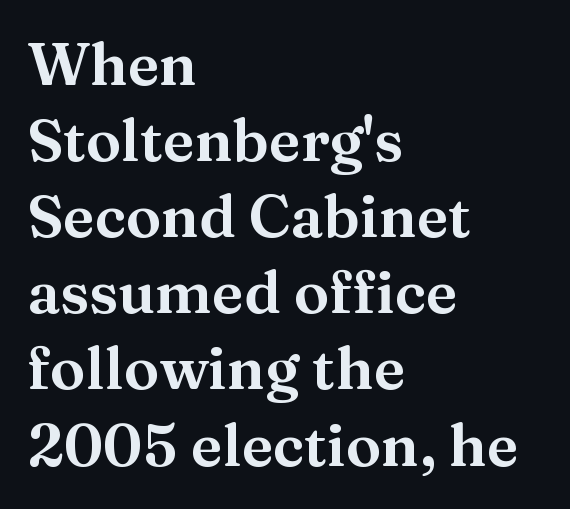
{"serif": "yes", "italic": "no", "width": "wide", "stroke_contrast": "medium", "x_height": "medium", "monospaced": "no", "underline": "no", "align": "left", "line_spacing": "normal", "line_spacing_ratio": 1.29, "letter_spacing": "normal", "letter_spacing_em": 0.0, "glyph_px": 59}
